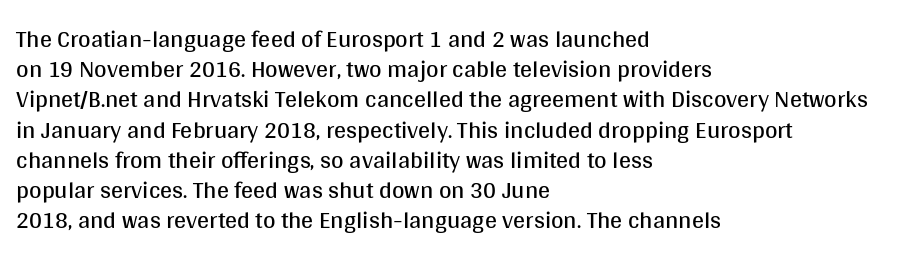
The image shows 24 px text type, upright; set left-aligned, normal line spacing (1.26x), normal letter spacing, not underlined.
